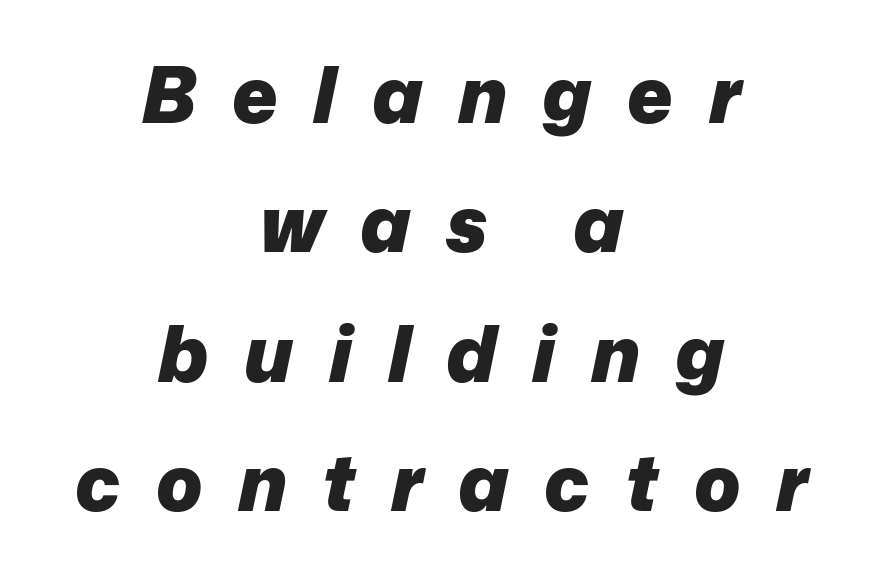
The image shows 77 px heavy type, italic (leaning right); set centered, normal line spacing (1.68x), unusually wide letter spacing (+0.46 em), not underlined; low stroke contrast and a medium x-height.
